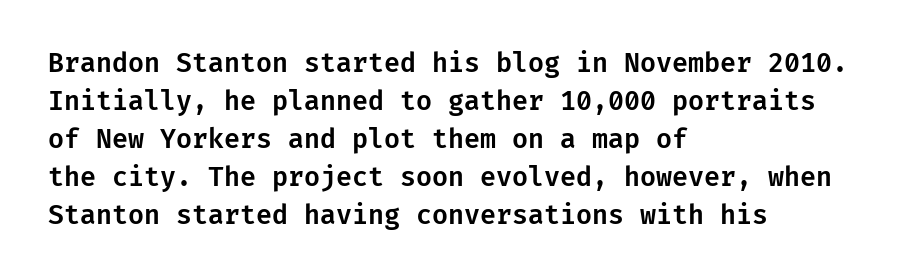
The image shows 26 px text type, upright; set left-aligned, normal line spacing (1.46x), normal letter spacing, not underlined.
